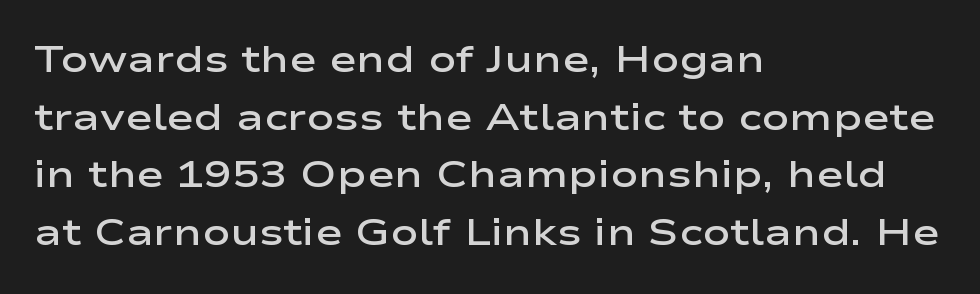
The image shows 37 px semibold, wide sans-serif type, upright; set left-aligned, normal line spacing (1.56x), normal letter spacing, not underlined; low stroke contrast and a medium x-height.
